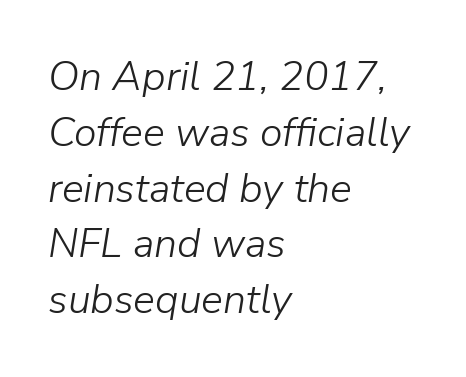
Q: Is the text bold? A: No.
Q: Is the text italic (slanted)? A: Yes, it leans right by about 9 degrees.
Q: Is the text underlined? A: No.
Q: How is the paragraph aligned? A: Left-aligned.
Q: Is the spacing between letters normal or unusually wide? A: Normal.
Q: Is the spacing between lines tight, normal or loose? A: Normal.
Q: Width (condensed, normal, or wide)? A: Normal.
Q: Stroke contrast? A: Low.
Q: x-height? A: Medium.
Q: Monospaced? A: No.
